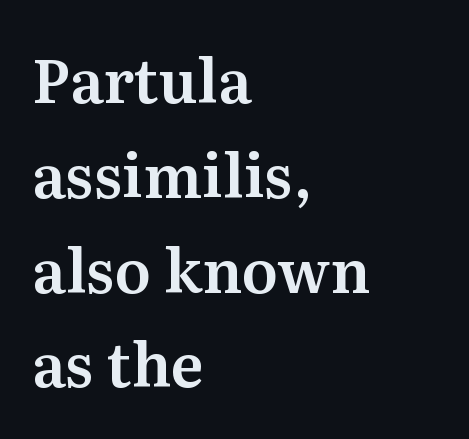
Q: Is the text italic (slanted)? A: No, it is upright.
Q: Is the typeface a serif or a sans-serif typeface? A: Serif.
Q: Is the text underlined? A: No.
Q: How is the paragraph aligned? A: Left-aligned.
Q: Is the spacing between letters normal or unusually wide? A: Normal.
Q: Is the spacing between lines tight, normal or loose? A: Normal.
Q: Width (condensed, normal, or wide)? A: Normal.
Q: Stroke contrast? A: Medium.
Q: x-height? A: Medium.
Q: Monospaced? A: No.
